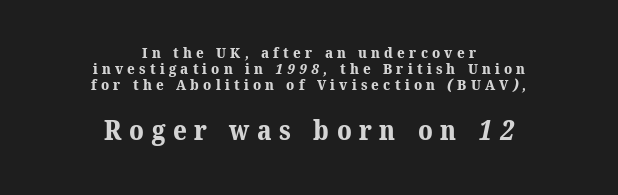
{"bold": "yes", "underline": "no", "align": "center", "line_spacing": "tight", "line_spacing_ratio": 1.07, "letter_spacing": "wide", "letter_spacing_em": 0.28, "larger_block": "second", "size_ratio": 1.8, "glyph_px": 27}
